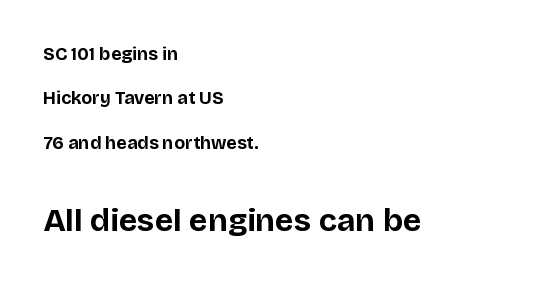
Does the bottom block carry the larger type? Yes, it does. Stroke terminals: plain, sans-serif. Glance below the letters and you will spot only blank space. Students, this is bold: see how much ink each stroke carries.
